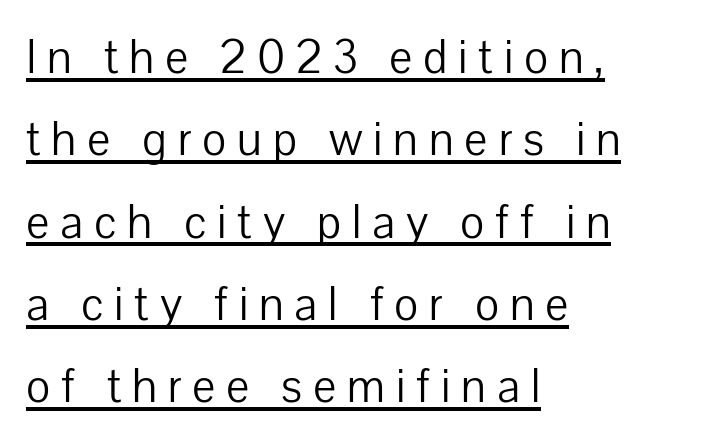
The image shows 49 px light sans-serif type, upright; set left-aligned, normal line spacing (1.68x), unusually wide letter spacing (+0.22 em), underlined; low stroke contrast and a medium x-height.
